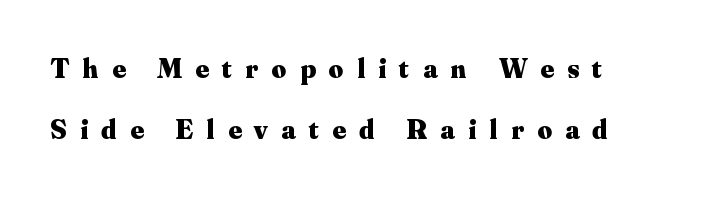
{"serif": "yes", "italic": "no", "bold": "yes", "weight": "heavy", "width": "normal", "stroke_contrast": "medium", "x_height": "small", "monospaced": "no", "underline": "no", "align": "left", "line_spacing": "loose", "line_spacing_ratio": 2.17, "letter_spacing": "wide", "letter_spacing_em": 0.48, "glyph_px": 28}
